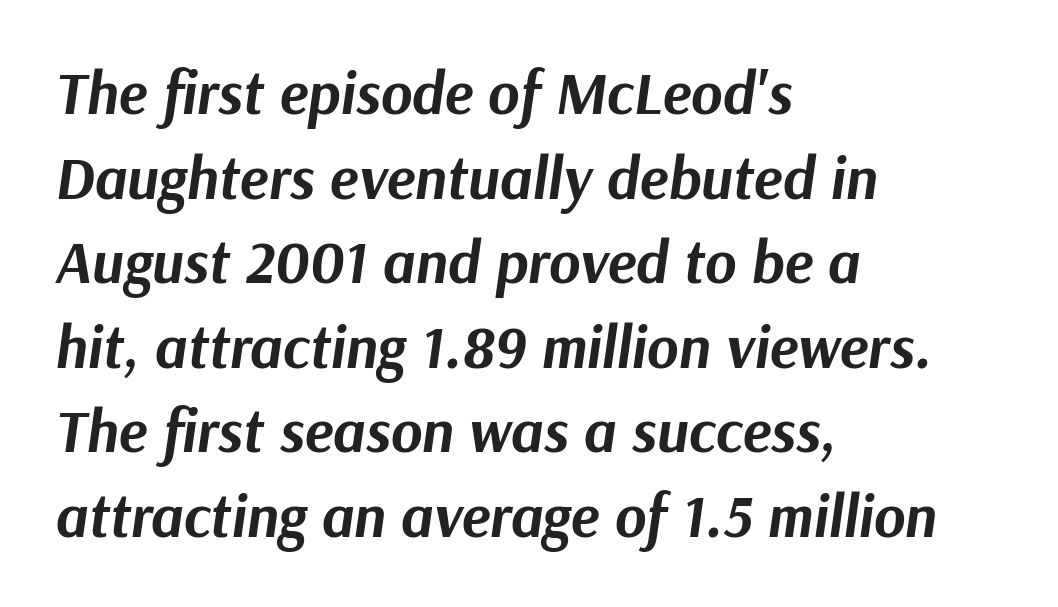
Rows of type keep a routine distance in the vertical direction. Proportional: the letters do not fall into vertical columns. If you drew a line through each stem, it would be angled. This sample is left-justified, so line endings fall wherever the words run out.
